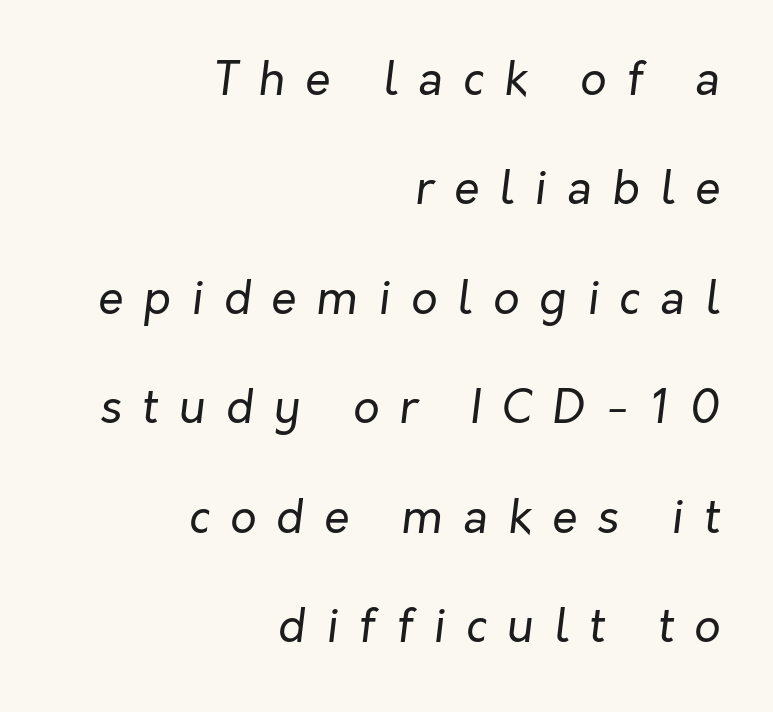
Q: Is the text bold? A: No.
Q: Is the text italic (slanted)? A: Yes, it leans right by about 7 degrees.
Q: Is the text underlined? A: No.
Q: How is the paragraph aligned? A: Right-aligned.
Q: Is the spacing between letters normal or unusually wide? A: Unusually wide.
Q: Is the spacing between lines tight, normal or loose? A: Loose.
Q: Width (condensed, normal, or wide)? A: Normal.
Q: Stroke contrast? A: Low.
Q: x-height? A: Medium.
Q: Monospaced? A: No.
